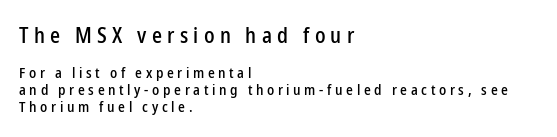
{"italic": "no", "underline": "no", "align": "left", "line_spacing": "tight", "line_spacing_ratio": 1.14, "letter_spacing": "wide", "letter_spacing_em": 0.24, "larger_block": "first", "size_ratio": 1.47, "glyph_px": 22}
